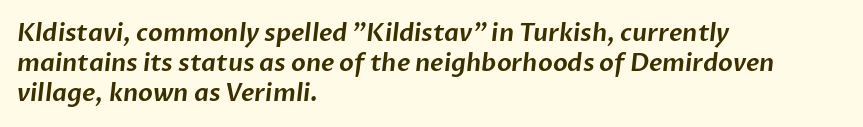
{"underline": "no", "align": "left", "line_spacing_ratio": 1.24, "letter_spacing": "normal", "letter_spacing_em": 0.0, "glyph_px": 24}
